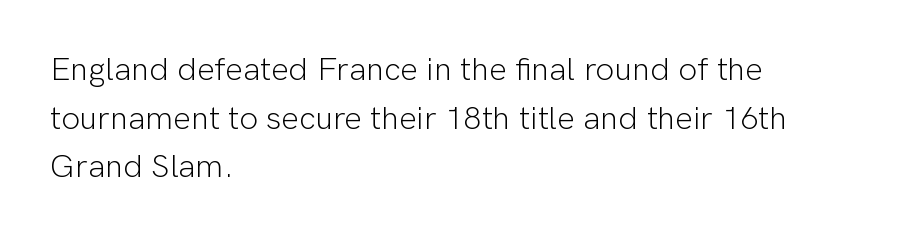
Does the type have serifs? No, each stem ends abruptly. The glyphs are unaccompanied by any horizontal stroke below them. The paragraph has a hard left edge and a soft right edge. Look at the tracking — it's just the regular setting, nothing added. Caption: face not bold, strokes unweighted. Regular leading.
